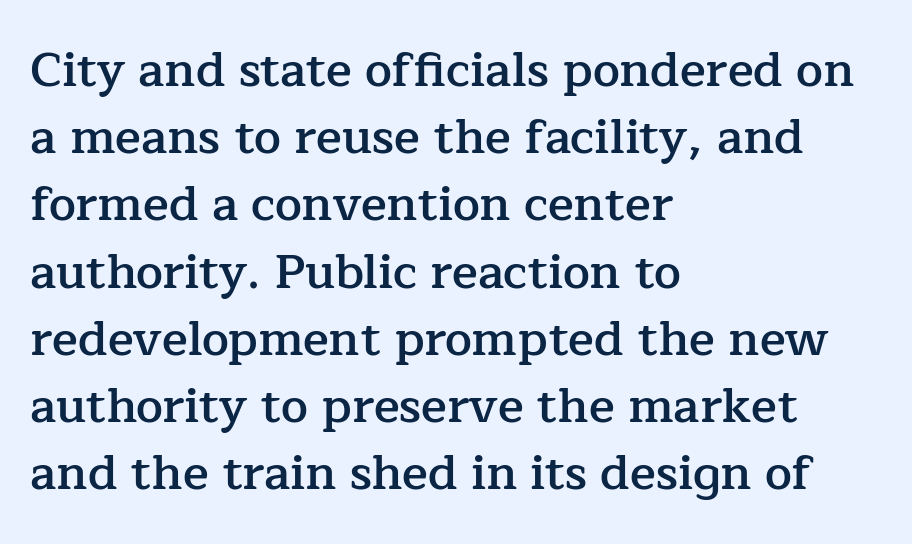
{"serif": "yes", "italic": "no", "bold": "semi", "weight": "semibold", "width": "normal", "stroke_contrast": "low", "x_height": "medium", "monospaced": "no", "underline": "no", "align": "left", "line_spacing": "normal", "line_spacing_ratio": 1.4, "letter_spacing": "normal", "letter_spacing_em": 0.0, "glyph_px": 48}
